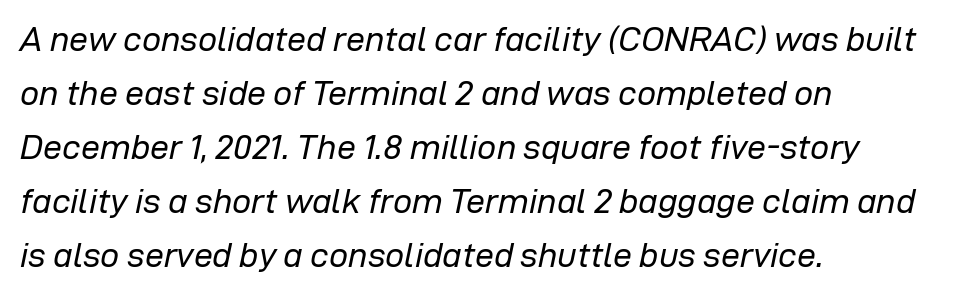
Q: Is the text bold? A: No.
Q: Is the text italic (slanted)? A: Yes, it leans right by about 12 degrees.
Q: Is the text underlined? A: No.
Q: How is the paragraph aligned? A: Left-aligned.
Q: Is the spacing between letters normal or unusually wide? A: Normal.
Q: Is the spacing between lines tight, normal or loose? A: Normal.
Q: Width (condensed, normal, or wide)? A: Normal.
Q: Stroke contrast? A: Low.
Q: x-height? A: Medium.
Q: Monospaced? A: No.
